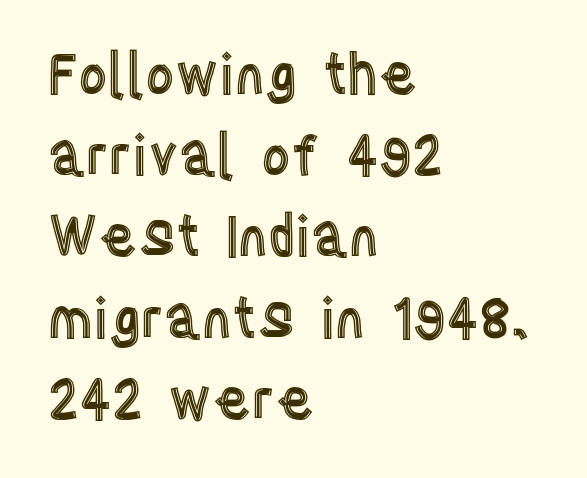
The image shows 56 px condensed type, upright; set left-aligned, normal line spacing (1.45x), normal letter spacing, not underlined; a large x-height.
